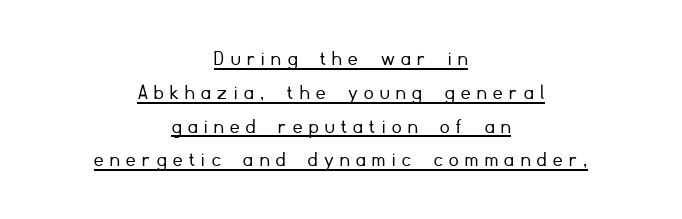
The image shows 23 px text type, upright; set centered, normal line spacing (1.47x), unusually wide letter spacing (+0.29 em), underlined.
